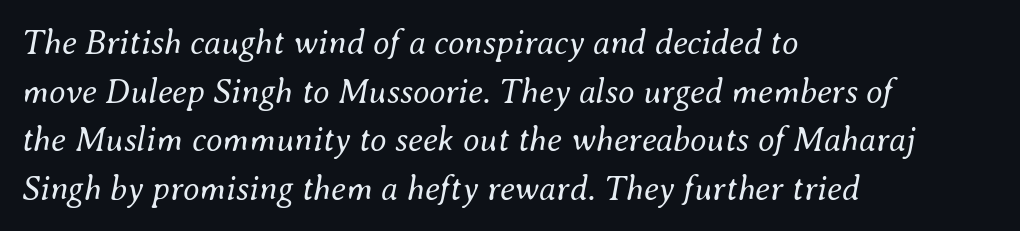
{"italic": "yes", "lean": "right", "slant_degrees": 8, "bold": "no", "weight": "regular", "width": "normal", "stroke_contrast": "medium", "x_height": "small", "monospaced": "no", "underline": "no", "align": "left", "line_spacing": "normal", "line_spacing_ratio": 1.43, "letter_spacing": "normal", "letter_spacing_em": 0.0, "glyph_px": 34}
